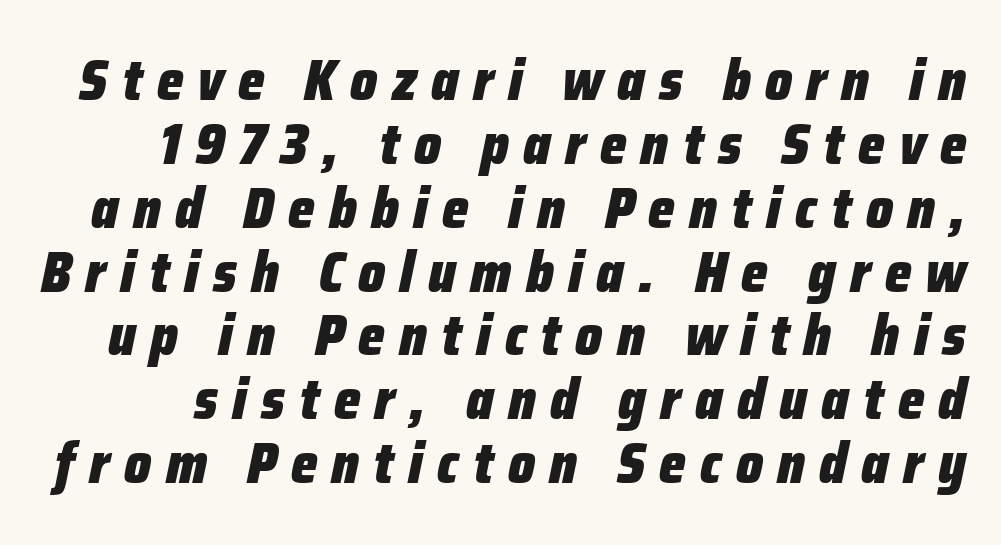
Q: Is the text bold? A: Yes.
Q: Is the text italic (slanted)? A: Yes, it leans right by about 12 degrees.
Q: Is the text underlined? A: No.
Q: Is the spacing between letters normal or unusually wide? A: Unusually wide.
Q: Is the spacing between lines tight, normal or loose? A: Tight.
Q: Width (condensed, normal, or wide)? A: Condensed.
Q: Stroke contrast? A: Low.
Q: x-height? A: Medium.
Q: Monospaced? A: No.
